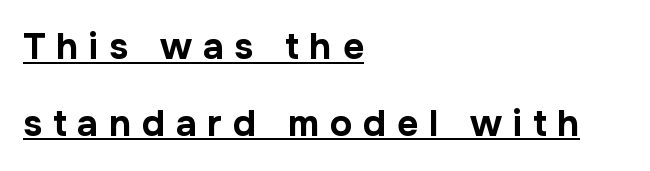
{"serif": "no", "italic": "no", "bold": "yes", "weight": "bold", "width": "normal", "stroke_contrast": "low", "x_height": "medium", "monospaced": "no", "underline": "yes", "align": "left", "line_spacing": "loose", "line_spacing_ratio": 2.07, "letter_spacing": "wide", "letter_spacing_em": 0.29, "glyph_px": 37}
